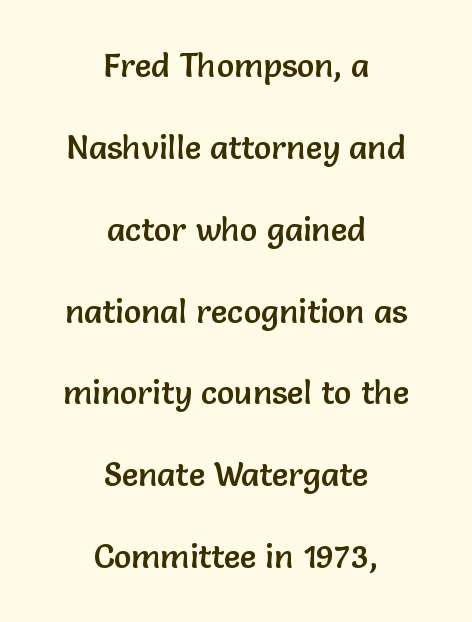
{"serif": "no", "italic": "no", "width": "normal", "stroke_contrast": "low", "x_height": "medium", "monospaced": "no", "underline": "no", "align": "center", "line_spacing": "loose", "line_spacing_ratio": 2.48, "letter_spacing": "normal", "letter_spacing_em": 0.0, "glyph_px": 33}
